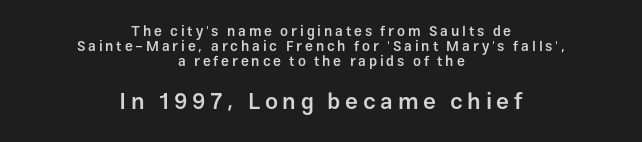
The image shows 23 px text type, upright; set centered, tight line spacing (1.06x), unusually wide letter spacing (+0.2 em), not underlined; the second (bottom) block is 1.64x larger.
